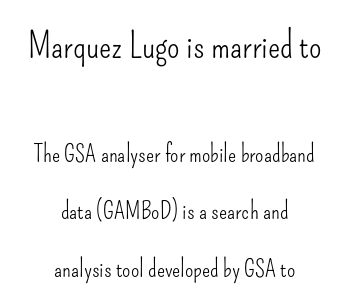
Check the space under the baseline: it is left empty. The line texture is even and compact thanks to regular tracking. Proportional: the letters do not fall into vertical columns. Unlike italic type, these characters show no tilt at all. Is there much room between lines? Yes — plenty of vertical air separates them.
